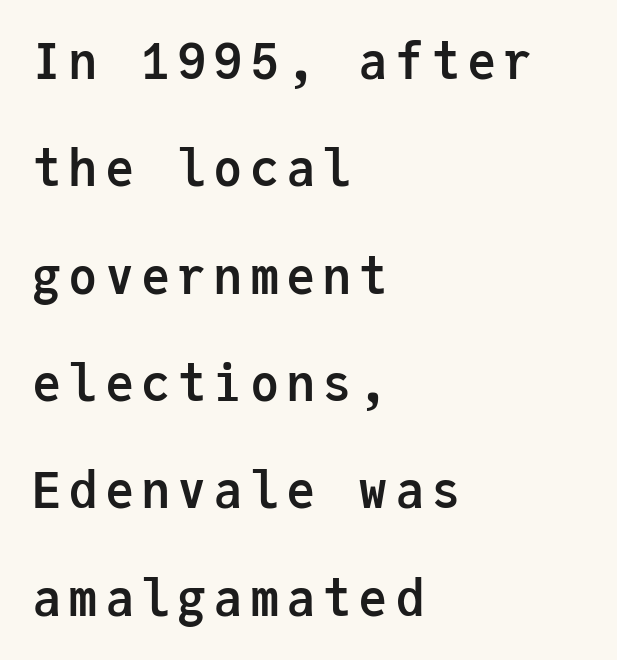
{"serif": "no", "italic": "no", "bold": "yes", "weight": "semibold", "width": "normal", "stroke_contrast": "low", "x_height": "medium", "monospaced": "yes", "underline": "no", "align": "left", "line_spacing": "loose", "line_spacing_ratio": 2.19, "glyph_px": 49}
